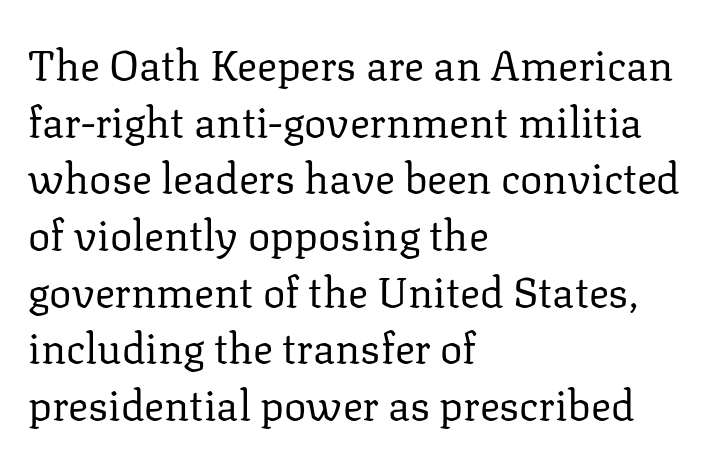
Q: Is the text bold? A: No.
Q: Is the text italic (slanted)? A: No, it is upright.
Q: Is the typeface a serif or a sans-serif typeface? A: Serif.
Q: Is the text underlined? A: No.
Q: How is the paragraph aligned? A: Left-aligned.
Q: Is the spacing between letters normal or unusually wide? A: Normal.
Q: Is the spacing between lines tight, normal or loose? A: Normal.
Q: Width (condensed, normal, or wide)? A: Normal.
Q: Stroke contrast? A: Low.
Q: x-height? A: Medium.
Q: Monospaced? A: No.
